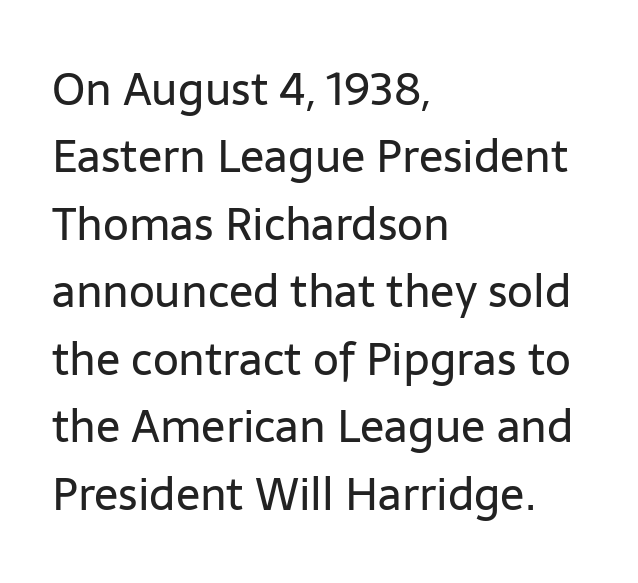
The image shows 45 px regular-weight sans-serif type, upright; set left-aligned, normal line spacing (1.5x), normal letter spacing, not underlined; low stroke contrast and a medium x-height.
